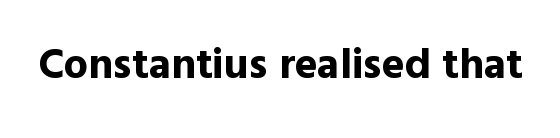
Each letter's strokes conclude bluntly, with no projecting serifs. Characters follow at the spacing the type designer built in. Has an underline been added? It has not. The typography opts for an upright posture over an oblique one. Typesetter's note: full bold, strokes at maximum text heaviness.
